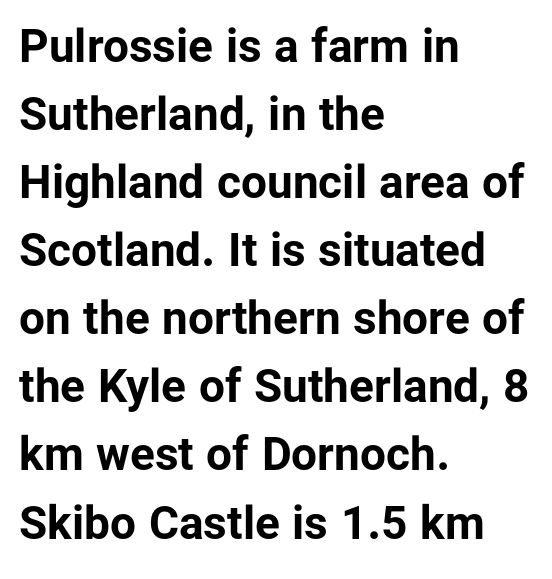
Q: Is the text bold? A: Yes.
Q: Is the text italic (slanted)? A: No, it is upright.
Q: Is the typeface a serif or a sans-serif typeface? A: Sans-serif.
Q: Is the text underlined? A: No.
Q: How is the paragraph aligned? A: Left-aligned.
Q: Is the spacing between letters normal or unusually wide? A: Normal.
Q: Is the spacing between lines tight, normal or loose? A: Normal.
Q: Width (condensed, normal, or wide)? A: Normal.
Q: Stroke contrast? A: Low.
Q: x-height? A: Medium.
Q: Monospaced? A: No.
